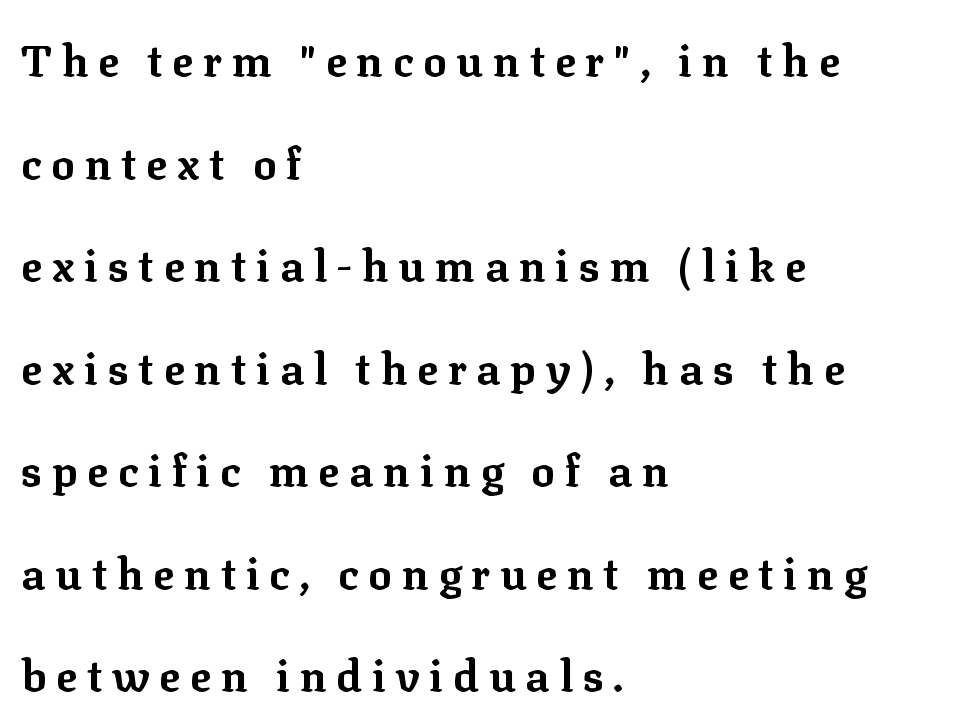
{"serif": "yes", "italic": "no", "bold": "yes", "weight": "bold", "width": "normal", "stroke_contrast": "low", "x_height": "medium", "monospaced": "no", "underline": "no", "align": "left", "line_spacing": "loose", "line_spacing_ratio": 2.33, "letter_spacing": "wide", "letter_spacing_em": 0.22, "glyph_px": 44}
